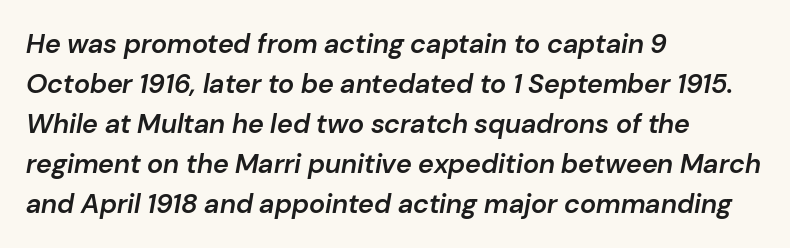
Q: Is the text bold? A: Semi-bold.
Q: Is the text italic (slanted)? A: Yes, it leans right by about 10 degrees.
Q: Is the text underlined? A: No.
Q: How is the paragraph aligned? A: Left-aligned.
Q: Is the spacing between letters normal or unusually wide? A: Normal.
Q: Is the spacing between lines tight, normal or loose? A: Normal.
